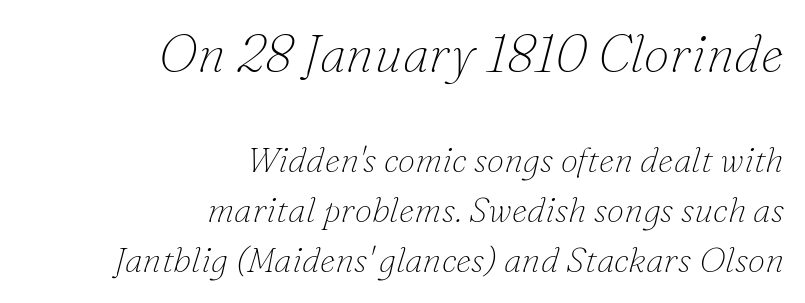
You could not count columns in this text — the font is proportionally spaced. The specimen omits any rule beneath the text block's lines. A typesetter would call this zero additional tracking. Normally led — the rows are evenly, conventionally spaced. Is the lower block the larger one? No — the upper block carries the bigger type.
